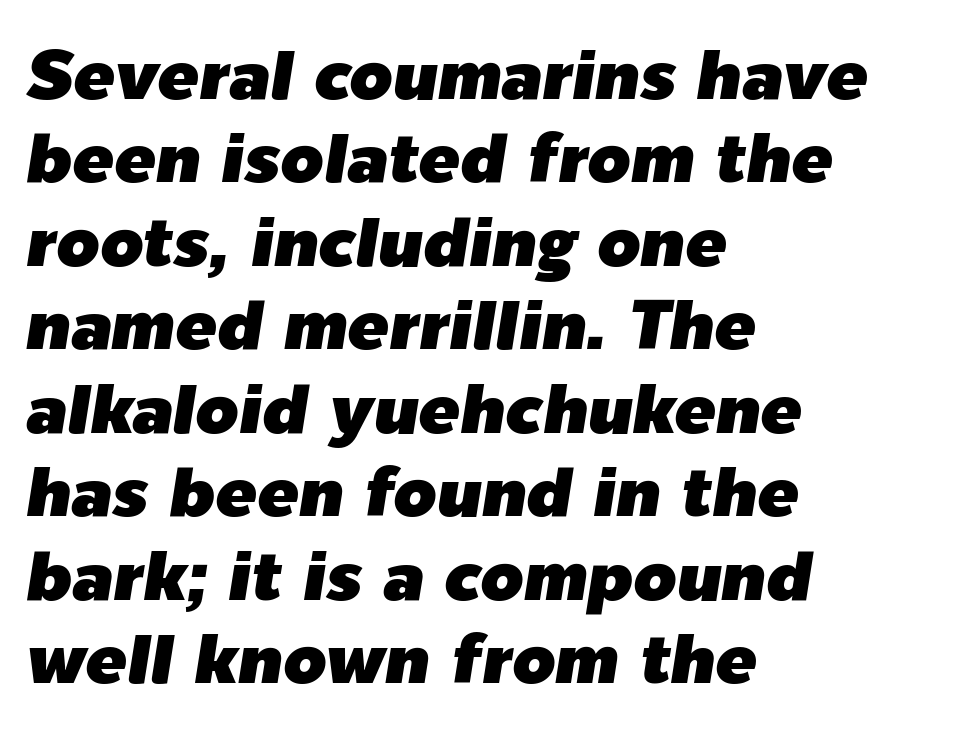
The image shows 69 px text type, italic (leaning right); set left-aligned, line spacing 1.21x, normal letter spacing, not underlined; low stroke contrast and a medium x-height.
